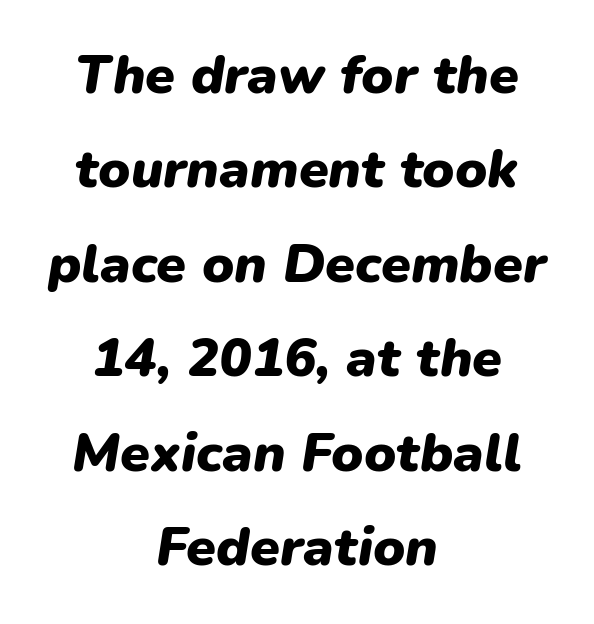
You could call the tracking neutral — neither tight nor loose. There's an unmistakable incline to the writing here. One-word summary of the alignment: center. A full-strength bold gives these letters their thick strokes. Plain, unruled lines of type.
